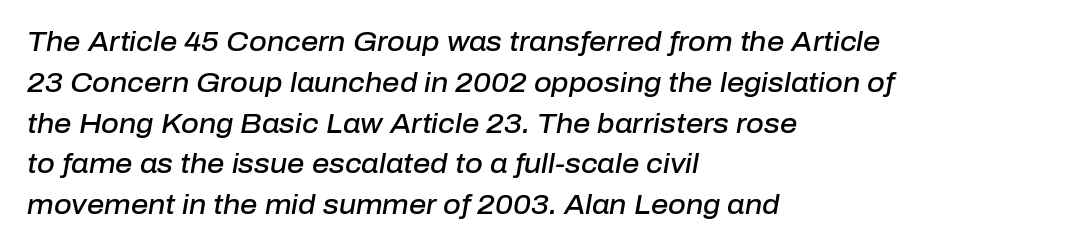
The image shows 27 px text type, italic (leaning right); set left-aligned, normal line spacing (1.51x), normal letter spacing, not underlined.
